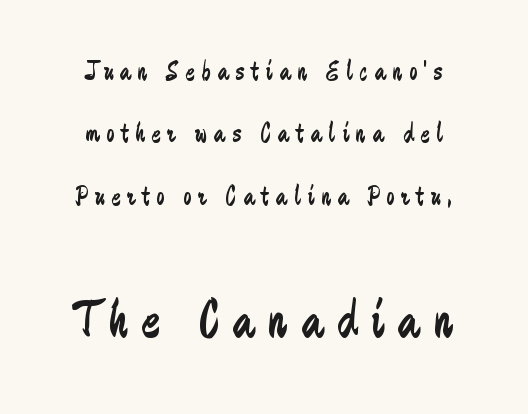
Unlike a traditional serif, this face leaves its strokes unadorned. Horizontally, the lines are justified to the midpoint only. These lines have a slow, spaced-out rhythm from letter to letter. The face used here is proportionally spaced, like ordinary book or web type. Note: smaller setting up top, larger setting below. Bare-footed words on every line.
